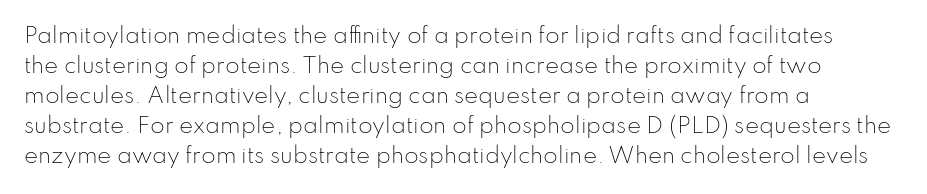
{"italic": "no", "bold": "no", "underline": "no", "align": "left", "line_spacing": "normal", "line_spacing_ratio": 1.43, "letter_spacing": "normal", "letter_spacing_em": 0.0, "glyph_px": 21}
